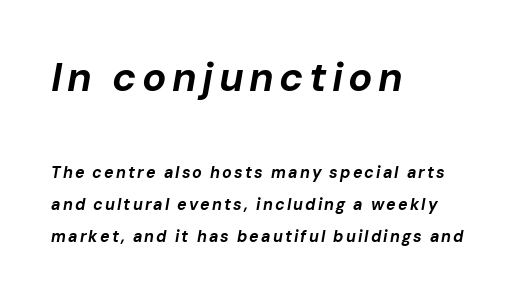
{"italic": "yes", "lean": "right", "slant_degrees": 10, "bold": "yes", "weight": "bold", "width": "normal", "stroke_contrast": "low", "x_height": "medium", "monospaced": "no", "underline": "no", "align": "left", "line_spacing": "loose", "line_spacing_ratio": 1.98, "larger_block": "first", "size_ratio": 2.5, "glyph_px": 40}
